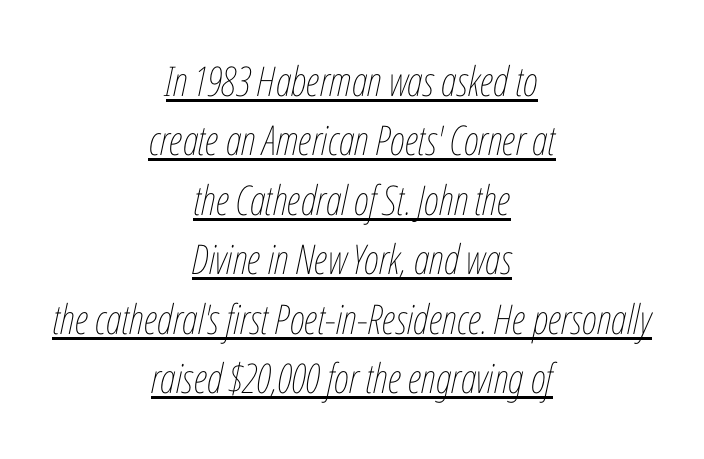
Q: Is the text bold? A: No.
Q: Is the text italic (slanted)? A: Yes, it leans right by about 12 degrees.
Q: Is the text underlined? A: Yes.
Q: How is the paragraph aligned? A: Centered.
Q: Is the spacing between letters normal or unusually wide? A: Normal.
Q: Is the spacing between lines tight, normal or loose? A: Normal.
Q: Width (condensed, normal, or wide)? A: Condensed.
Q: Stroke contrast? A: Low.
Q: x-height? A: Medium.
Q: Monospaced? A: No.
